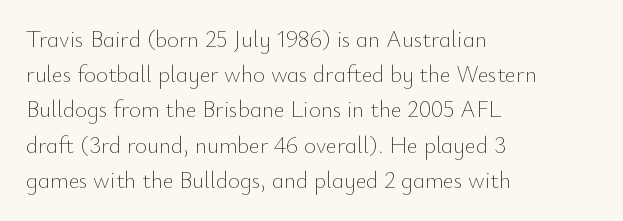
The image shows 23 px text type, upright; set left-aligned, normal line spacing (1.53x), normal letter spacing, not underlined.
